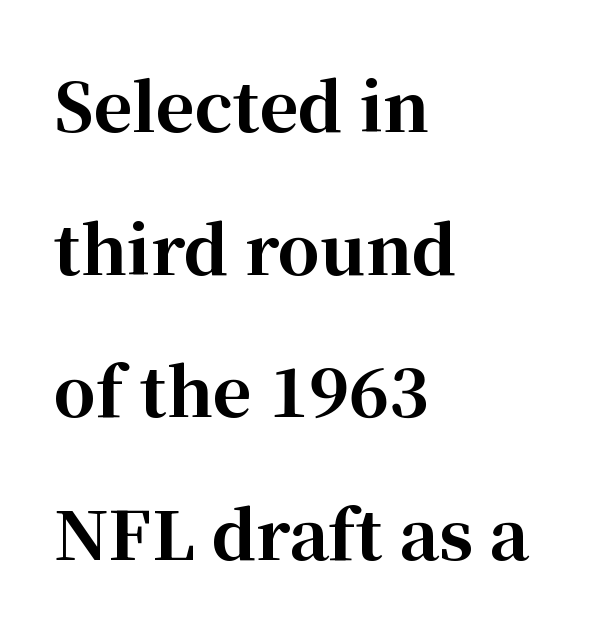
{"serif": "yes", "italic": "no", "bold": "yes", "weight": "bold", "width": "normal", "stroke_contrast": "high", "x_height": "medium", "monospaced": "no", "underline": "no", "align": "left", "line_spacing": "loose", "line_spacing_ratio": 2.13, "letter_spacing": "normal", "letter_spacing_em": 0.0, "glyph_px": 67}
